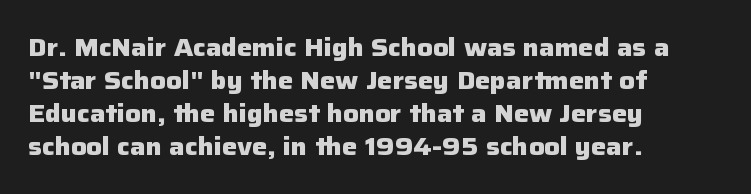
The image shows 24 px bold type, upright; set left-aligned, normal line spacing (1.37x), normal letter spacing, not underlined.
